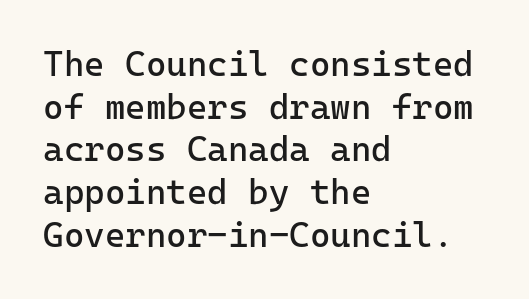
The image shows 35 px regular-weight sans-serif type, upright; set left-aligned, line spacing 1.22x, normal letter spacing, not underlined; low stroke contrast and a medium x-height.
